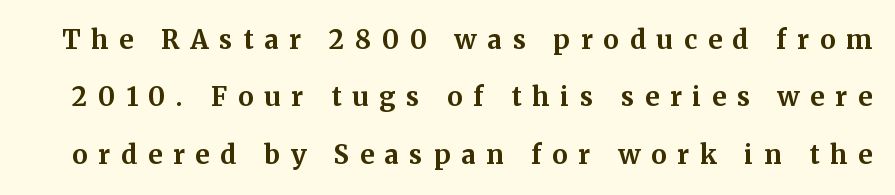
Q: Is the text bold? A: Yes.
Q: Is the text italic (slanted)? A: No, it is upright.
Q: Is the text underlined? A: No.
Q: Is the spacing between letters normal or unusually wide? A: Unusually wide.
Q: Is the spacing between lines tight, normal or loose? A: Loose.
